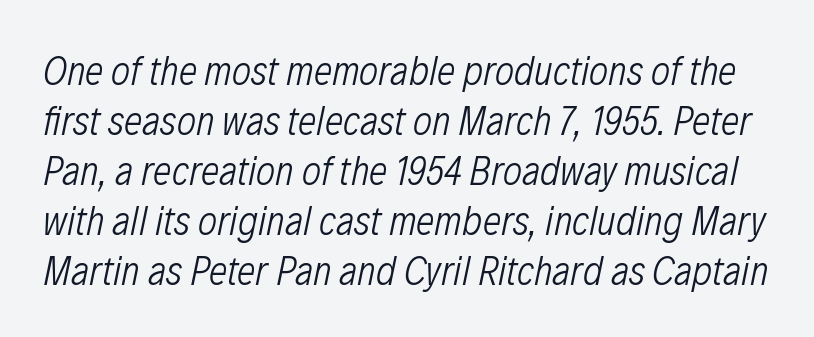
The image shows 41 px light, condensed type, italic (leaning right); set line spacing 1.22x, normal letter spacing, not underlined; low stroke contrast and a medium x-height.
